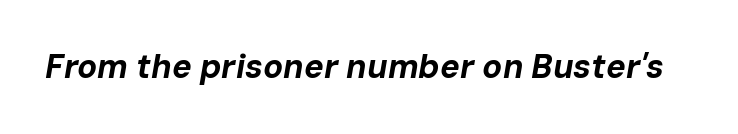
The image shows 33 px bold type, italic (leaning right); set normal letter spacing, not underlined; low stroke contrast and a medium x-height.
